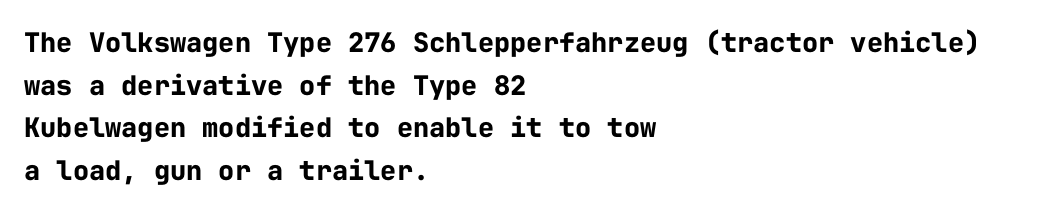
Typesetter's note: full bold, strokes at maximum text heaviness. Compared with typical paragraphs, the rows here are spaced about the same. Layout note: lines flush left. The passage shown is not underscored anywhere.
